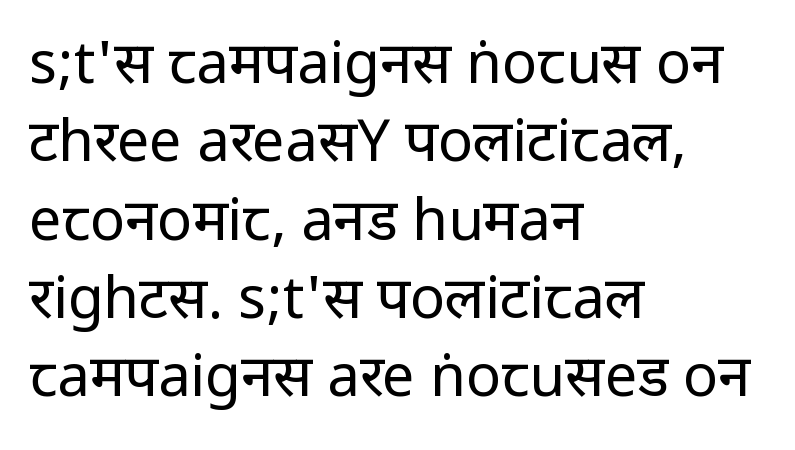
The image shows 58 px regular-weight, condensed sans-serif type, upright; set left-aligned, normal line spacing (1.35x), normal letter spacing, not underlined; low stroke contrast.
